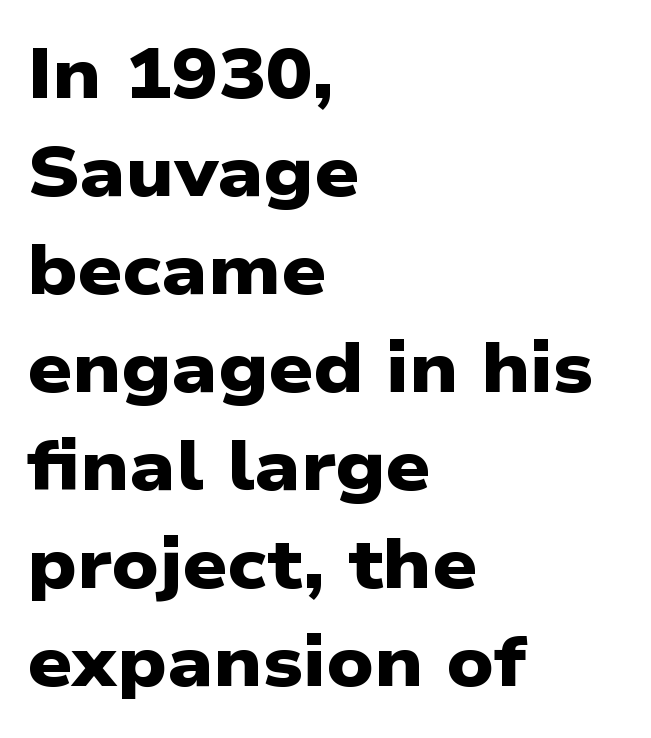
The image shows 70 px heavy, wide sans-serif type; set left-aligned, normal line spacing (1.4x), normal letter spacing, not underlined; low stroke contrast and a medium x-height.
